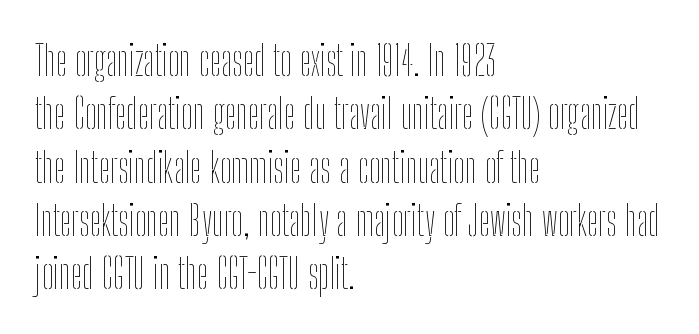
Heaviness? Minimal to ordinary, like unemphasized prose. Descender tails drop into unmarked territory. Students, note that the glyphs here touch the page at normal intervals. Line spacing here is normal. You could not count columns in this text — the font is proportionally spaced. A student would call this left alignment; a typographer would say flush left, rag right.
